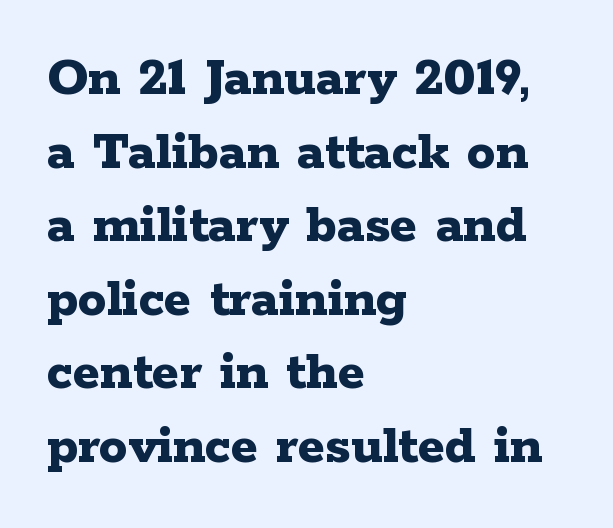
The line texture is even and compact thanks to regular tracking. Type without underlining. How would I describe the line gaps? Plain and ordinary. In terms of letterform style, serifs are clearly present.
